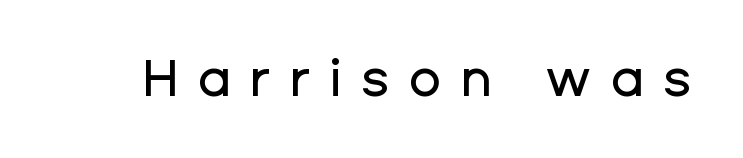
Q: Is the text italic (slanted)? A: No, it is upright.
Q: Is the typeface a serif or a sans-serif typeface? A: Sans-serif.
Q: Is the text underlined? A: No.
Q: Is the spacing between letters normal or unusually wide? A: Unusually wide.
Q: Width (condensed, normal, or wide)? A: Normal.
Q: Stroke contrast? A: Low.
Q: x-height? A: Medium.
Q: Monospaced? A: No.
